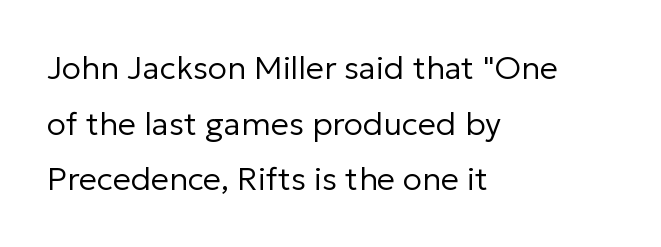
Words float on clear page, feet unadorned. In terms of posture, this sample is upright. The letters advance in unequal steps, a hallmark of proportional type. Nope, no serifs anywhere on these letters.
